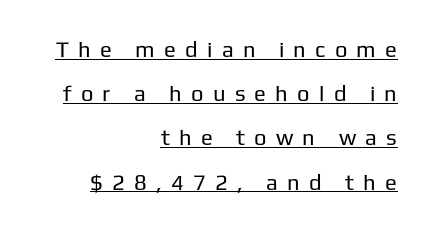
These lines are set flush right with a ragged left edge. Beneath each row of characters lies a ruled line. Letter spacing: wide. Horizontal bands of white between lines are thick stripes. The strokes carry an ordinary text weight at most. The specimen reads as upright at a glance.
